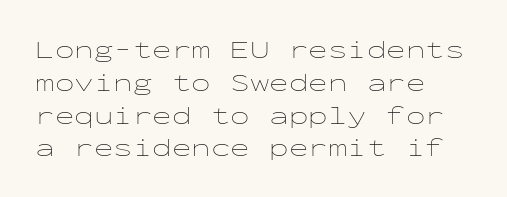
The image shows 26 px text type, upright; set left-aligned, normal line spacing (1.26x), normal letter spacing, not underlined.
